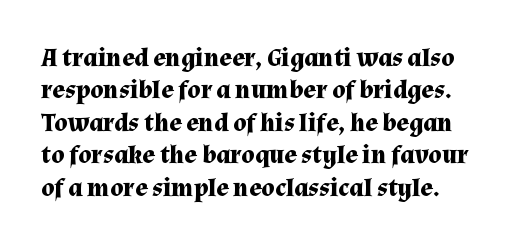
What weight is shown? A full bold with thick strokes. Glance below the letters and you will spot only blank space. This sample keeps an unexceptional amount of space between lines. The line texture is even and compact thanks to regular tracking.
